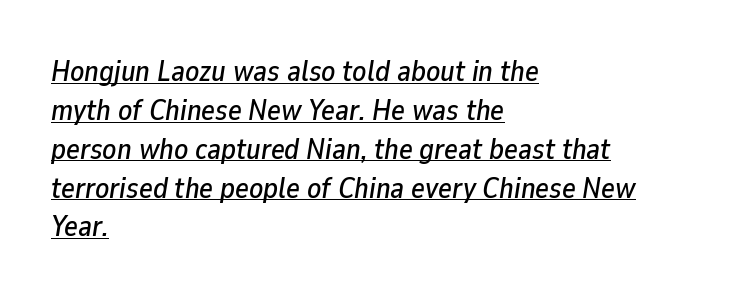
Q: Is the text italic (slanted)? A: Yes, it leans right by about 9 degrees.
Q: Is the text underlined? A: Yes.
Q: How is the paragraph aligned? A: Left-aligned.
Q: Is the spacing between letters normal or unusually wide? A: Normal.
Q: Is the spacing between lines tight, normal or loose? A: Normal.
Q: Width (condensed, normal, or wide)? A: Normal.
Q: Stroke contrast? A: Low.
Q: x-height? A: Medium.
Q: Monospaced? A: No.
